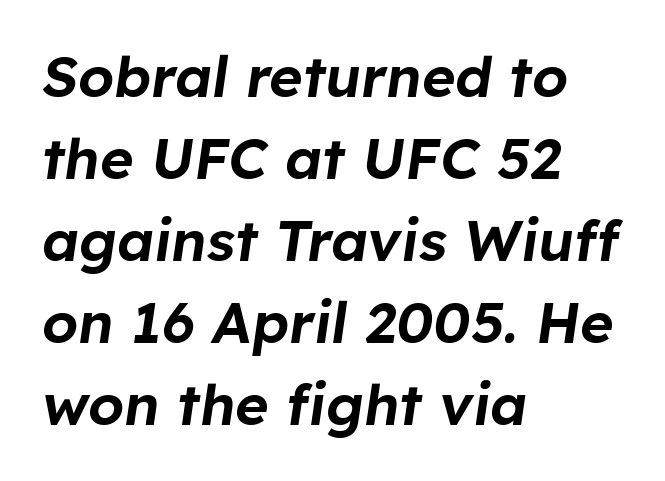
All the whitespace from short lines collects on the right. Students, observe: this is what conventionally led text looks like. Tracking value appears to be zero — textbook default spacing. Style check: oblique. Decoration check: the copy has no underline.
